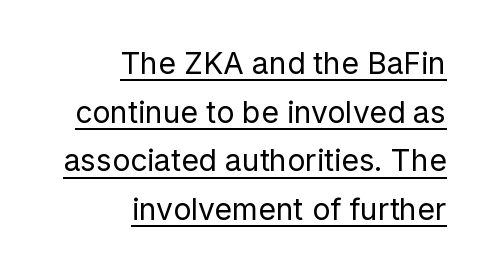
{"serif": "no", "italic": "no", "bold": "no", "weight": "regular", "width": "normal", "stroke_contrast": "low", "x_height": "medium", "monospaced": "no", "underline": "yes", "align": "right", "line_spacing": "normal", "line_spacing_ratio": 1.62, "letter_spacing": "normal", "letter_spacing_em": 0.0, "glyph_px": 30}
